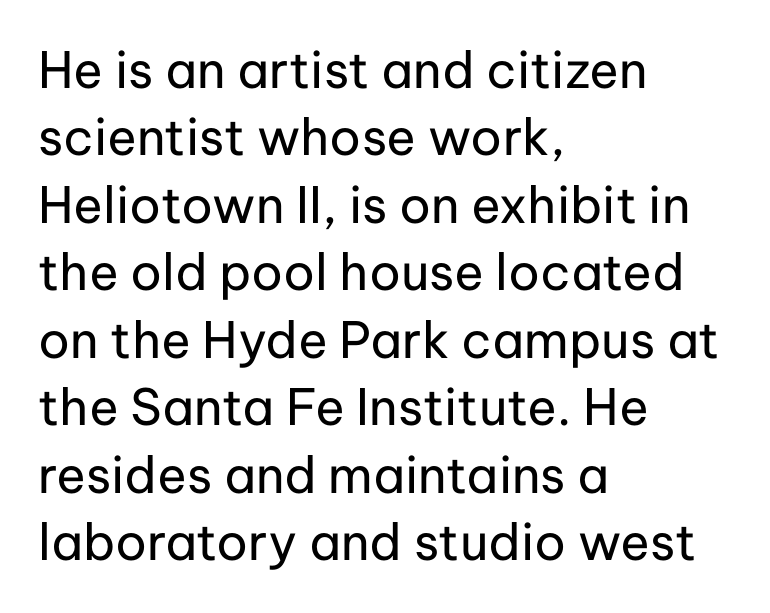
The rendering uses natural spacing where letterforms have individual widths. Heaviness? Minimal to ordinary, like unemphasized prose. Descender tails drop into unmarked territory. Nothing unusual about the tracking: characters are spaced as the font intends.
